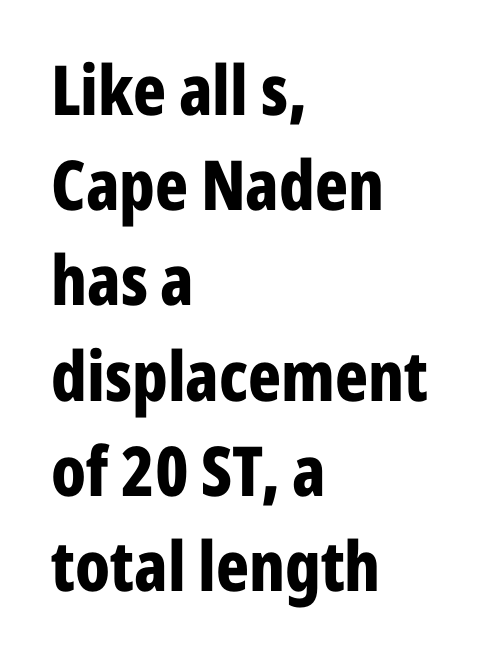
Q: Is the text bold? A: Yes.
Q: Is the text italic (slanted)? A: No, it is upright.
Q: Is the typeface a serif or a sans-serif typeface? A: Sans-serif.
Q: Is the text underlined? A: No.
Q: How is the paragraph aligned? A: Left-aligned.
Q: Is the spacing between letters normal or unusually wide? A: Normal.
Q: Is the spacing between lines tight, normal or loose? A: Normal.
Q: Width (condensed, normal, or wide)? A: Condensed.
Q: Stroke contrast? A: Low.
Q: x-height? A: Medium.
Q: Monospaced? A: No.
